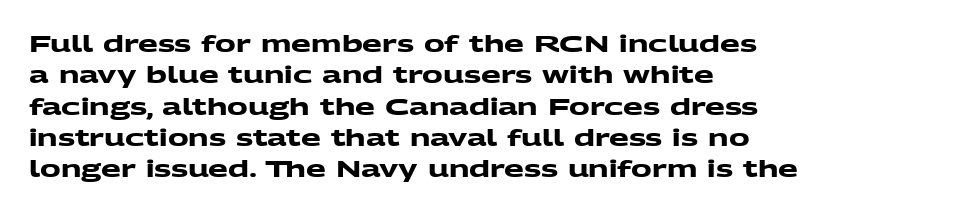
The image shows 23 px bold type; set left-aligned, normal line spacing (1.36x), normal letter spacing, not underlined.
